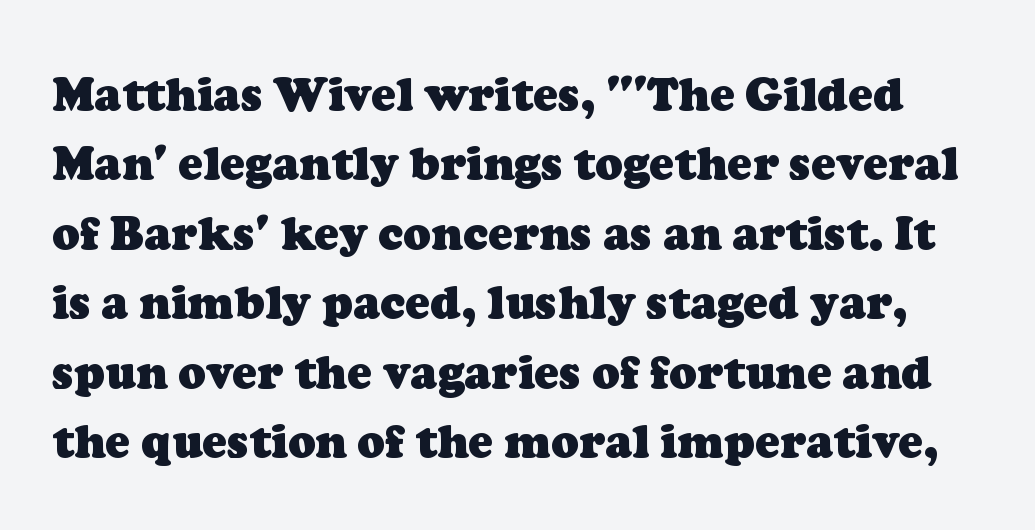
The image shows 46 px heavy serif type; set normal line spacing (1.51x), normal letter spacing, not underlined; low stroke contrast and a medium x-height.
